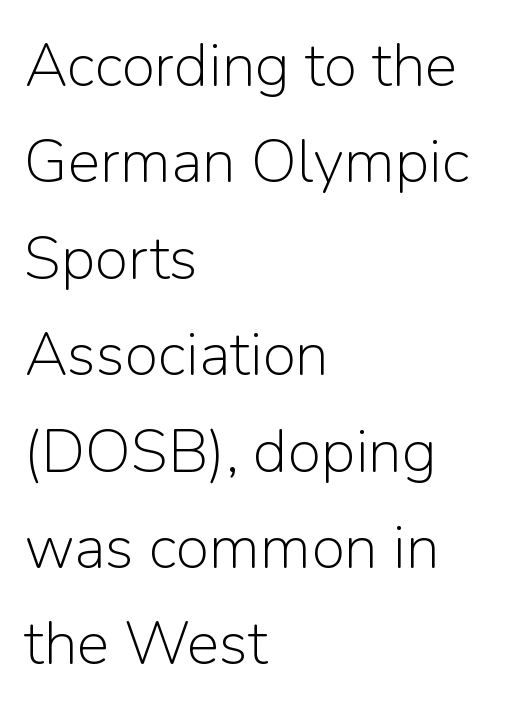
{"serif": "no", "italic": "no", "bold": "no", "weight": "light", "width": "normal", "stroke_contrast": "low", "x_height": "medium", "monospaced": "no", "underline": "no", "align": "left", "line_spacing": "normal", "line_spacing_ratio": 1.58, "letter_spacing": "normal", "letter_spacing_em": 0.0, "glyph_px": 61}
